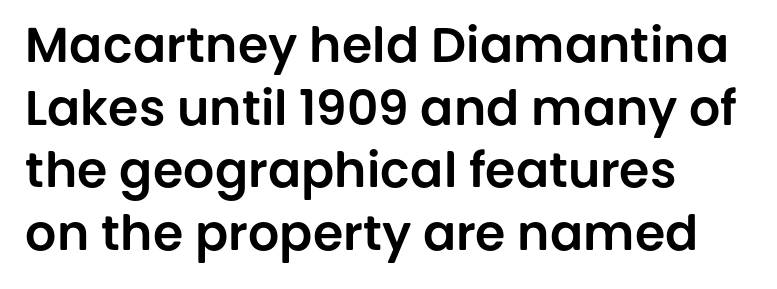
{"serif": "no", "italic": "no", "width": "normal", "stroke_contrast": "low", "x_height": "large", "monospaced": "no", "underline": "no", "align": "left", "line_spacing": "normal", "line_spacing_ratio": 1.28, "letter_spacing": "normal", "letter_spacing_em": 0.0, "glyph_px": 49}
